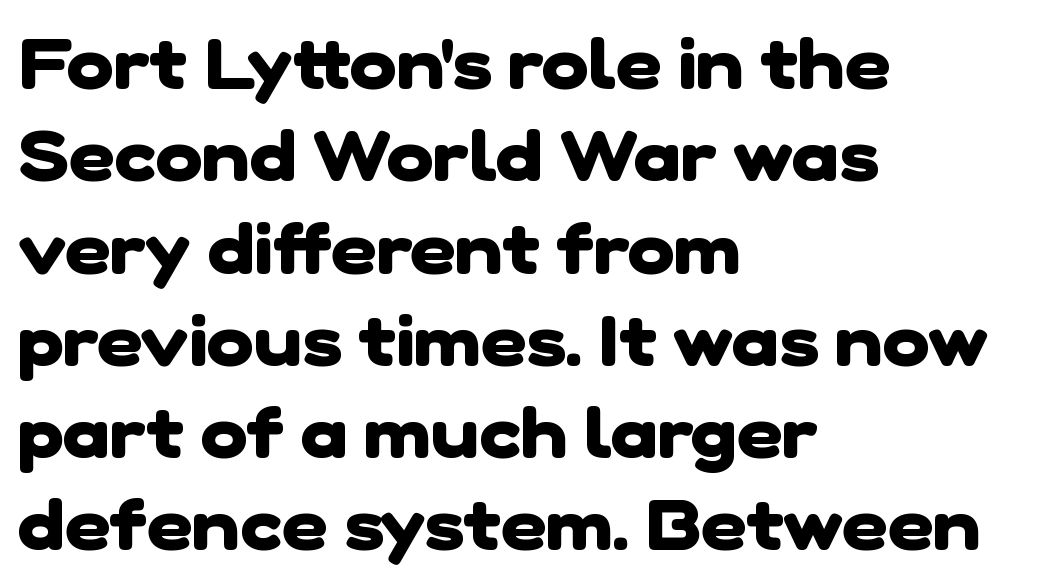
The image shows 71 px heavy sans-serif type; set left-aligned, normal line spacing (1.3x), normal letter spacing, not underlined; low stroke contrast and a medium x-height.
